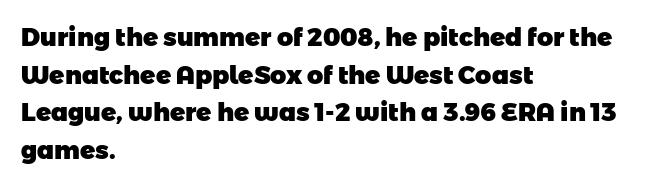
The image shows 25 px bold type; set left-aligned, normal line spacing (1.51x), normal letter spacing, not underlined.
